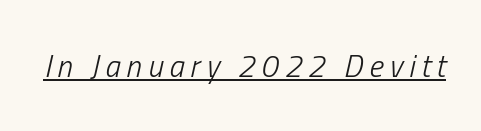
{"italic": "yes", "lean": "right", "slant_degrees": 13, "bold": "no", "weight": "light", "width": "condensed", "stroke_contrast": "low", "x_height": "medium", "monospaced": "no", "underline": "yes", "glyph_px": 31}
